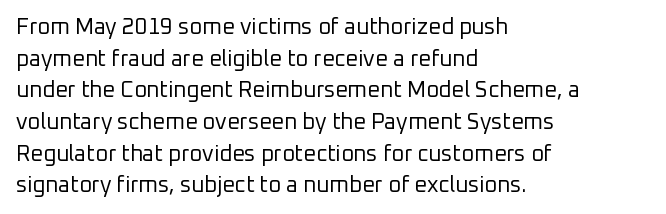
The image shows 22 px text type, upright; set left-aligned, normal line spacing (1.44x), normal letter spacing, not underlined.
